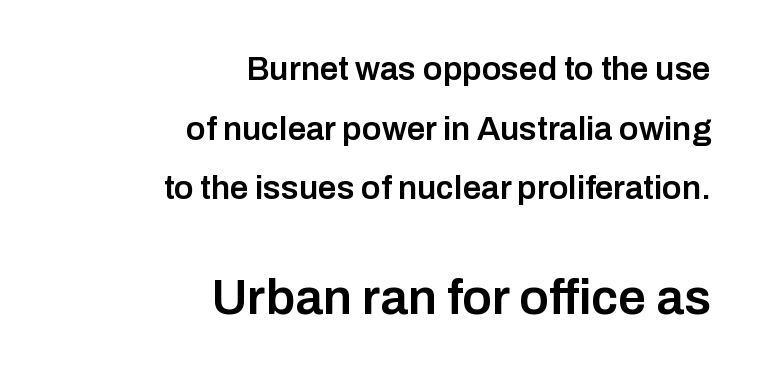
The image shows 50 px semibold sans-serif type, upright; set right-aligned, line spacing 1.81x, normal letter spacing, not underlined; the second (bottom) block is 1.52x larger; low stroke contrast and a medium x-height.
